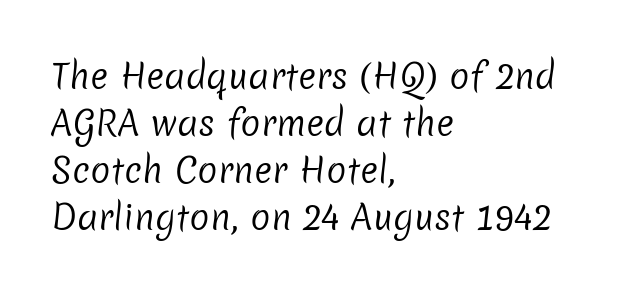
The image shows 34 px regular-weight sans-serif type; set left-aligned, normal line spacing (1.38x), normal letter spacing, not underlined; low stroke contrast and a medium x-height.
